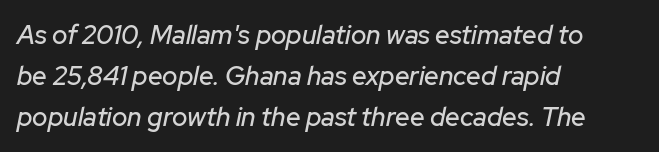
{"italic": "yes", "lean": "right", "slant_degrees": 12, "underline": "no", "align": "left", "line_spacing": "normal", "line_spacing_ratio": 1.58, "letter_spacing": "normal", "letter_spacing_em": 0.0, "glyph_px": 26}
